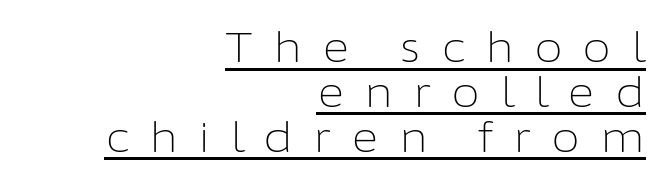
{"serif": "no", "italic": "no", "bold": "no", "weight": "light", "width": "normal", "stroke_contrast": "low", "x_height": "medium", "monospaced": "no", "underline": "yes", "align": "right", "line_spacing": "tight", "line_spacing_ratio": 1.07, "letter_spacing": "wide", "letter_spacing_em": 0.47, "glyph_px": 42}
